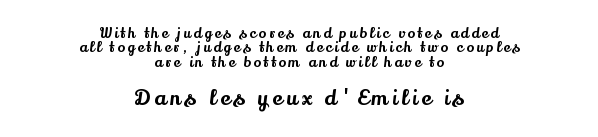
{"underline": "no", "align": "center", "line_spacing": "tight", "line_spacing_ratio": 1.03, "letter_spacing": "wide", "letter_spacing_em": 0.2, "larger_block": "second", "size_ratio": 1.5, "glyph_px": 21}
